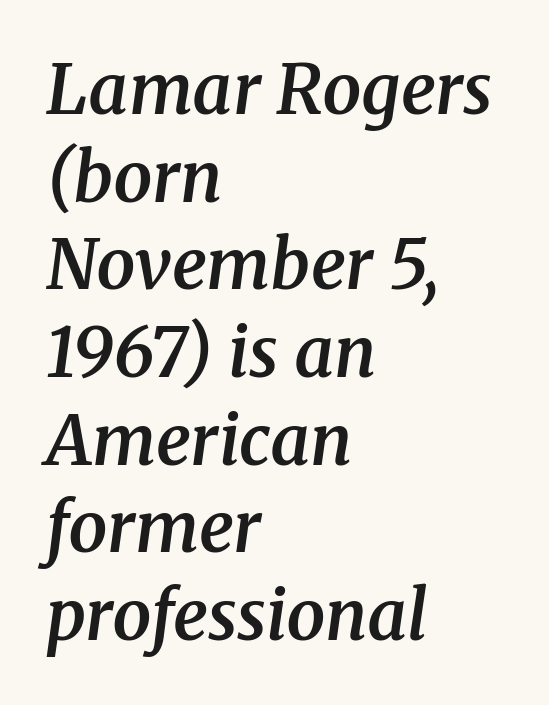
{"serif": "yes", "italic": "yes", "lean": "right", "slant_degrees": 8, "bold": "semi", "weight": "semibold", "width": "normal", "stroke_contrast": "medium", "x_height": "medium", "monospaced": "no", "underline": "no", "align": "left", "line_spacing": "normal", "line_spacing_ratio": 1.27, "letter_spacing": "normal", "letter_spacing_em": 0.0, "glyph_px": 69}
